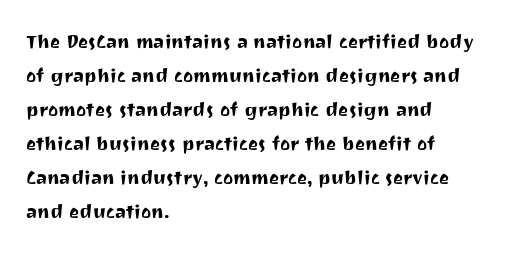
The image shows 24 px text type, upright; set left-aligned, normal line spacing (1.42x), normal letter spacing, not underlined.
